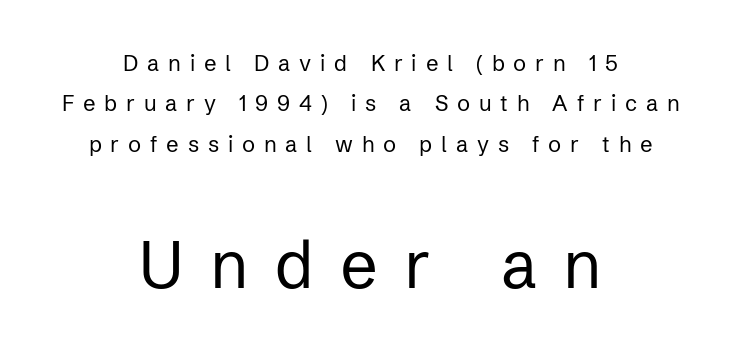
The image shows 66 px regular-weight sans-serif type, upright; set centered, line spacing 1.83x, unusually wide letter spacing (+0.4 em), not underlined; the second (bottom) block is 3.0x larger; low stroke contrast and a medium x-height.
